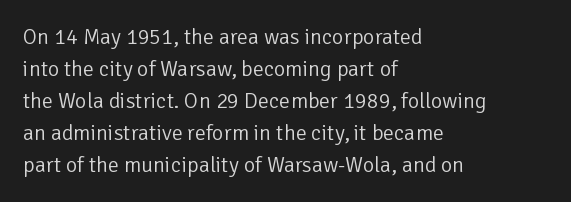
This sample uses an upright cut, with every glyph sitting square on the baseline. Check the space under the baseline: it is left empty. These lines are set flush left with a ragged right edge. Weight: not bold — regular or lighter.
